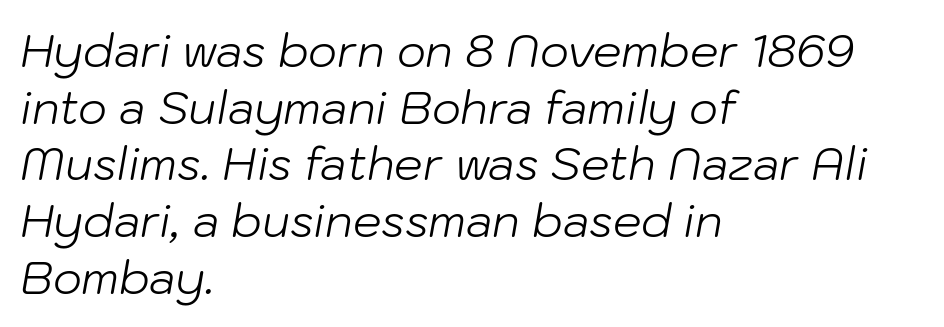
The image shows 45 px light type, italic (leaning right); set left-aligned, normal line spacing (1.26x), normal letter spacing, not underlined; low stroke contrast and a medium x-height.
